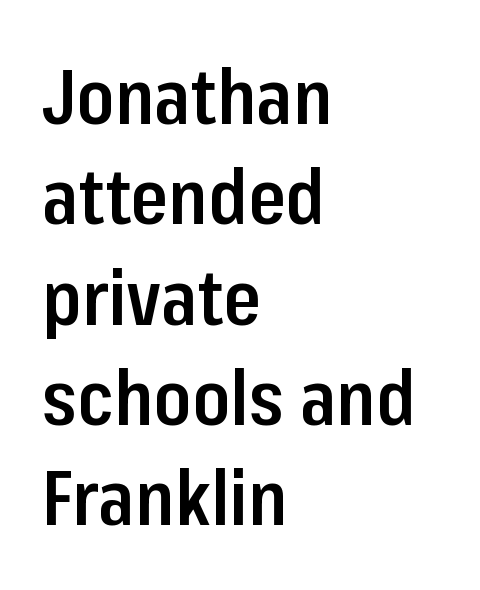
The image shows 76 px semibold, condensed sans-serif type, upright; set left-aligned, normal line spacing (1.32x), normal letter spacing, not underlined; low stroke contrast and a medium x-height.
